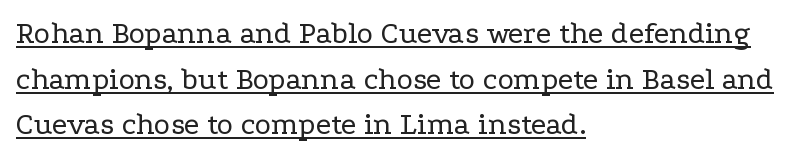
The passage shown is typed in a proportional face where columns would drift. Every word sits above its own underline. Default kerning and tracking; the words read as compact shapes. A typesetter would call this leading conventional body-copy spacing. Italic: no, the glyphs are upright roman.
